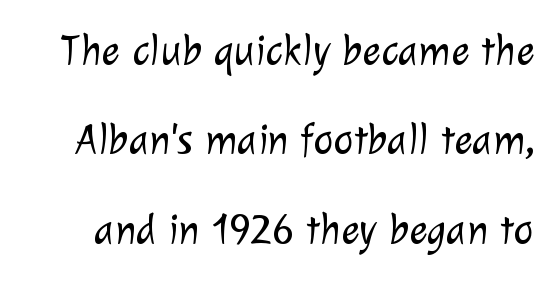
The image shows 43 px light sans-serif type; set loose line spacing (2.08x), normal letter spacing, not underlined; low stroke contrast and a medium x-height.
